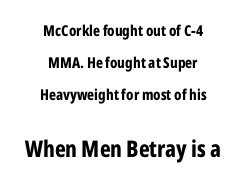
The image shows 23 px bold type, upright; set centered, loose line spacing (2.12x), normal letter spacing, not underlined; the second (bottom) block is 1.53x larger.
